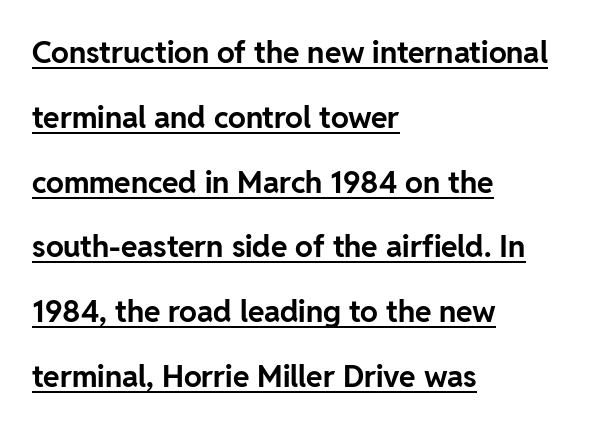
Q: Is the text bold? A: Yes.
Q: Is the text italic (slanted)? A: No, it is upright.
Q: Is the typeface a serif or a sans-serif typeface? A: Sans-serif.
Q: Is the text underlined? A: Yes.
Q: How is the paragraph aligned? A: Left-aligned.
Q: Is the spacing between letters normal or unusually wide? A: Normal.
Q: Is the spacing between lines tight, normal or loose? A: Loose.
Q: Width (condensed, normal, or wide)? A: Normal.
Q: Stroke contrast? A: Low.
Q: x-height? A: Medium.
Q: Monospaced? A: No.
